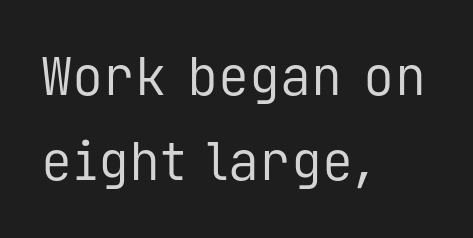
Each row of text sits above clean, open space. The designer left line spacing at the default. The passage shown is not bold in any degree. You could count columns in this text — the font is strictly monospaced.
